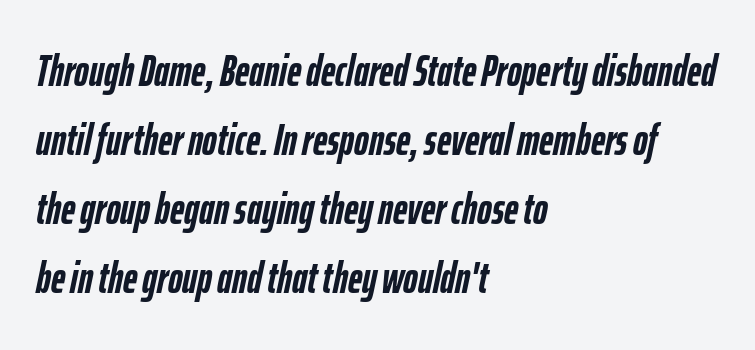
Each letter keeps its own natural width here, so spacing adapts to shape. Typographic density is high because the face is bold. Quick note: interline space is typical. Quick note: underline off. This rendering leaves character spacing at its baseline value. Slanted lettering throughout.
